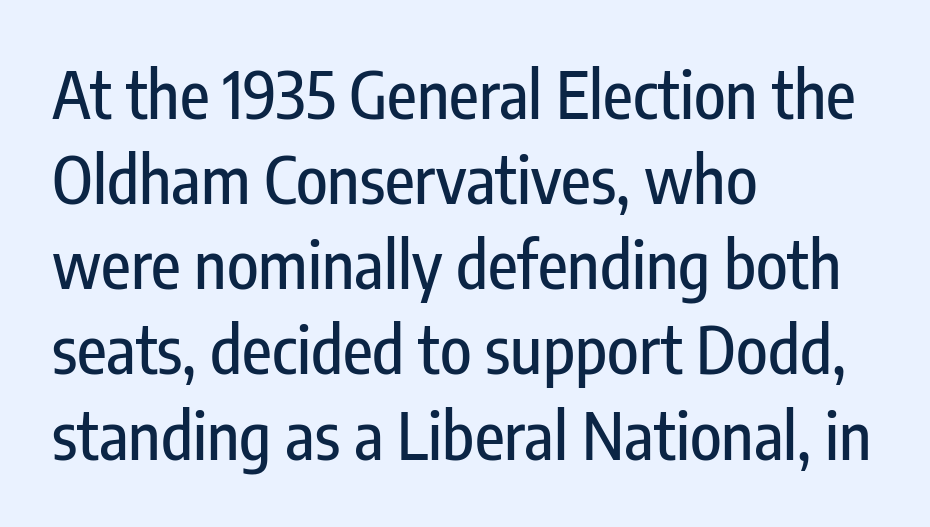
Quick note: interline space is typical. The typesetter chose a ragged-right arrangement here. Is this a sans? Yes — the strokes have no serifs. In terms of posture, this sample is upright. Tracking here is standard; glyphs follow each other at the usual distance.
